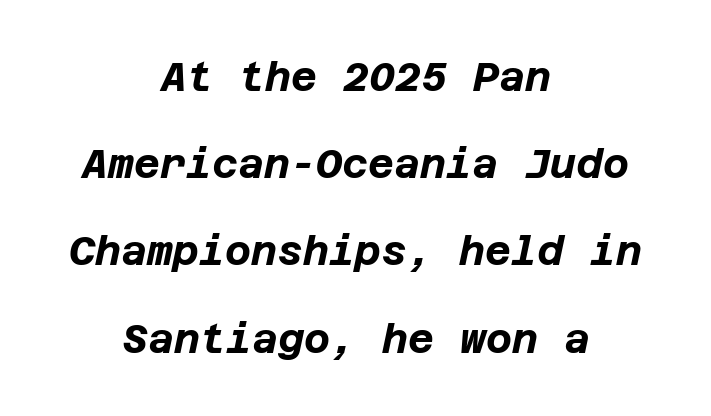
{"italic": "yes", "lean": "right", "slant_degrees": 12, "bold": "yes", "weight": "bold", "width": "normal", "stroke_contrast": "low", "x_height": "large", "underline": "no", "align": "center", "line_spacing": "loose", "line_spacing_ratio": 2.18, "letter_spacing": "normal", "letter_spacing_em": 0.0, "glyph_px": 40}
